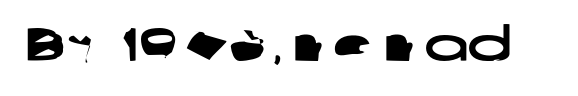
{"serif": "no", "width": "wide", "stroke_contrast": "low", "x_height": "medium", "monospaced": "no", "underline": "no", "letter_spacing": "normal", "letter_spacing_em": 0.0, "glyph_px": 47}
